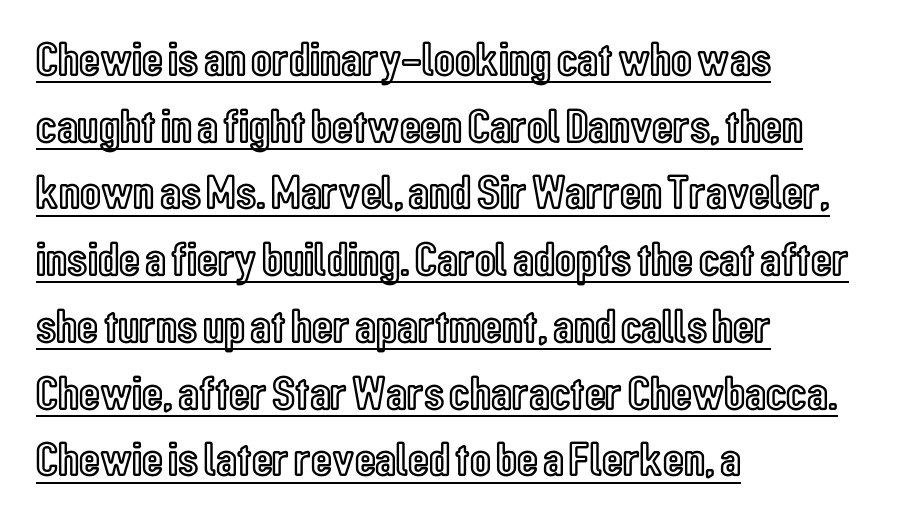
{"italic": "no", "width": "condensed", "x_height": "medium", "monospaced": "no", "underline": "yes", "align": "left", "line_spacing": "normal", "line_spacing_ratio": 1.39, "letter_spacing": "normal", "letter_spacing_em": 0.0, "glyph_px": 48}
